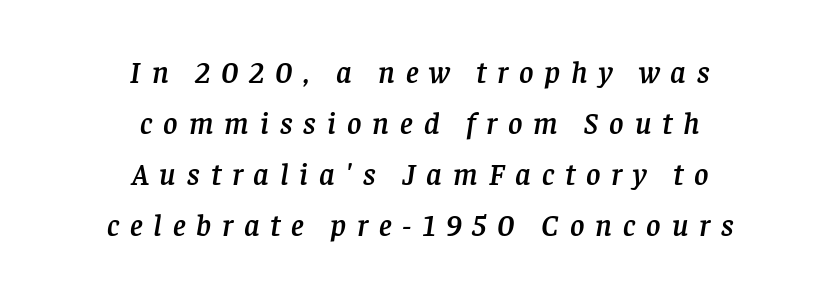
{"serif": "yes", "italic": "yes", "lean": "right", "slant_degrees": 8, "width": "normal", "stroke_contrast": "low", "x_height": "large", "monospaced": "no", "underline": "no", "align": "center", "line_spacing": "normal", "line_spacing_ratio": 1.65, "letter_spacing": "wide", "letter_spacing_em": 0.35, "glyph_px": 31}
